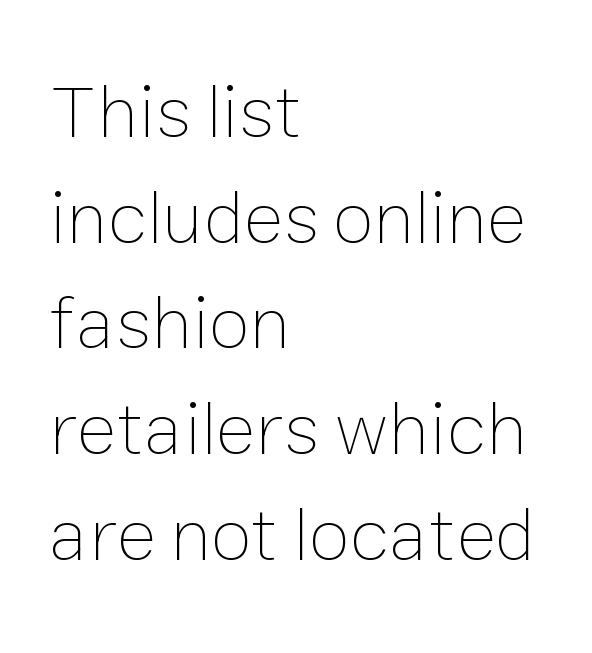
The image shows 75 px thin type, upright; set left-aligned, normal line spacing (1.41x), normal letter spacing, not underlined; low stroke contrast and a medium x-height.
